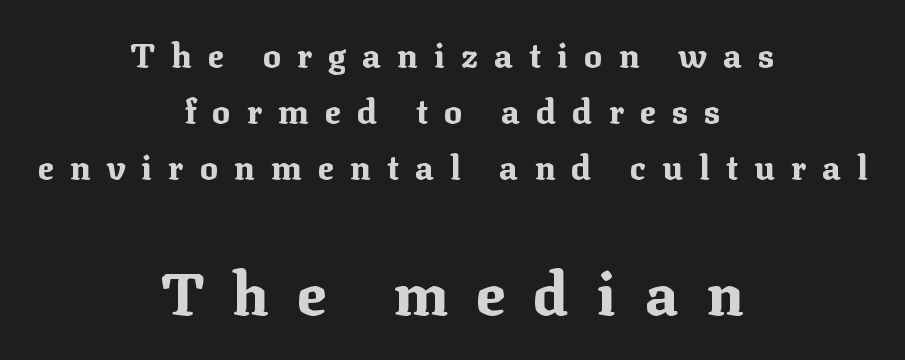
Q: Is the text bold? A: Yes.
Q: Is the text italic (slanted)? A: No, it is upright.
Q: Is the typeface a serif or a sans-serif typeface? A: Serif.
Q: Is the text underlined? A: No.
Q: How is the paragraph aligned? A: Centered.
Q: Is the spacing between letters normal or unusually wide? A: Unusually wide.
Q: Is the spacing between lines tight, normal or loose? A: Normal.
Q: Which block of text is set in a larger size, the first (top) or the second (bottom)? A: The second (bottom) one.
Q: Width (condensed, normal, or wide)? A: Normal.
Q: Stroke contrast? A: Medium.
Q: x-height? A: Medium.
Q: Monospaced? A: No.
